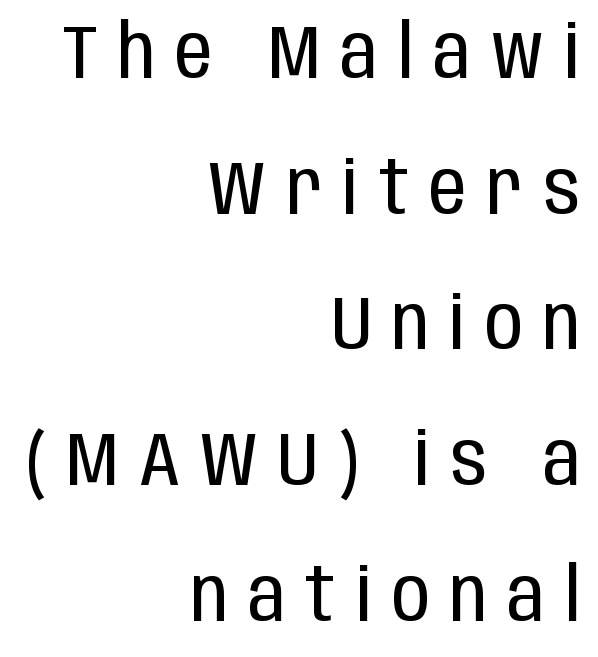
{"serif": "no", "italic": "no", "bold": "no", "weight": "regular", "width": "condensed", "stroke_contrast": "low", "x_height": "large", "monospaced": "no", "underline": "no", "align": "right", "line_spacing_ratio": 1.81, "letter_spacing": "wide", "letter_spacing_em": 0.27, "glyph_px": 75}
